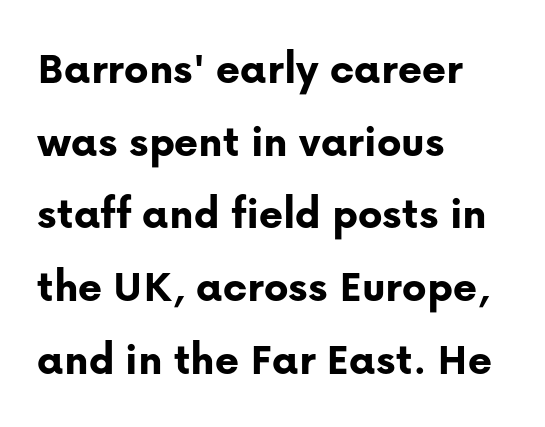
{"serif": "no", "italic": "no", "bold": "yes", "weight": "bold", "width": "normal", "stroke_contrast": "low", "x_height": "medium", "monospaced": "no", "underline": "no", "align": "left", "line_spacing": "normal", "line_spacing_ratio": 1.58, "letter_spacing": "normal", "letter_spacing_em": 0.0, "glyph_px": 46}
